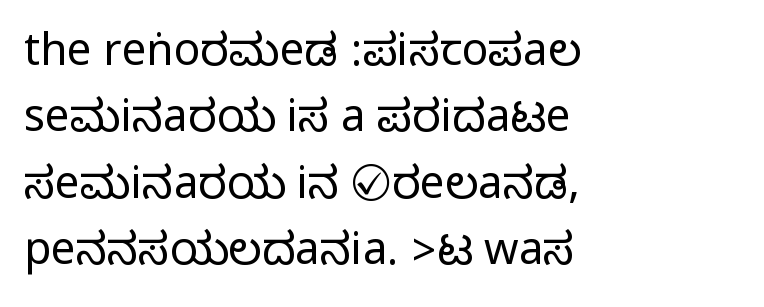
The image shows 44 px condensed sans-serif type, upright; set left-aligned, normal line spacing (1.51x), normal letter spacing, not underlined; medium stroke contrast.
